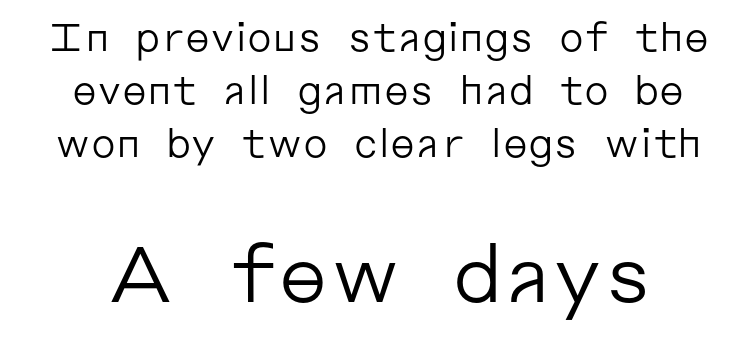
The image shows 78 px regular-weight sans-serif type, upright; set normal line spacing (1.36x), normal letter spacing, not underlined; the second (bottom) block is 2.0x larger; low stroke contrast and a medium x-height.
